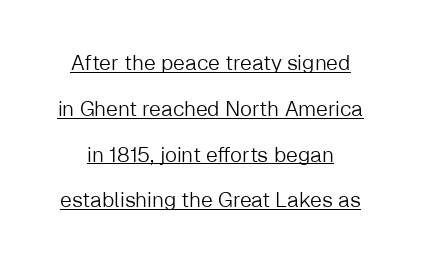
{"italic": "no", "bold": "no", "underline": "yes", "line_spacing": "loose", "line_spacing_ratio": 2.18, "letter_spacing": "normal", "letter_spacing_em": 0.0, "glyph_px": 21}
